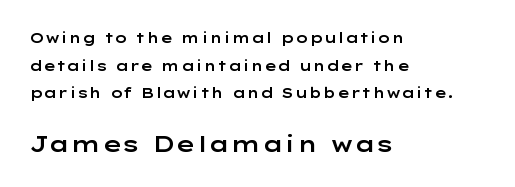
The typesetter chose a ragged-right arrangement here. This sample uses an upright cut, with every glyph sitting square on the baseline. Successive baselines arrive slowly, with a big drop between each. Students, note that the glyphs here touch the page at normal intervals. Of the two passages, the one underneath uses the larger point size. This rendering features lettering with no underline.
